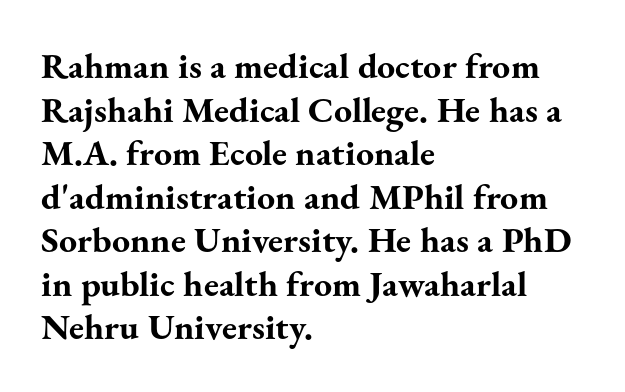
Varying glyph widths throughout — classic text-font behaviour. Underline: absent. There is no visible air inserted between adjacent glyphs. It's the straight-up-and-down kind of type. A student would call this left alignment; a typographer would say flush left, rag right.
